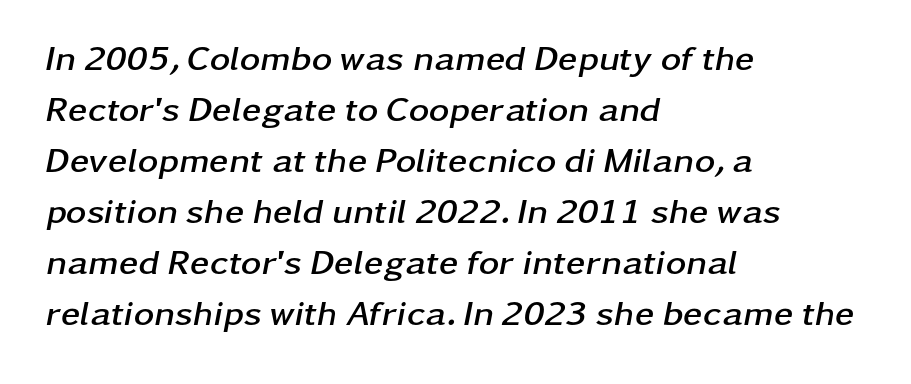
{"italic": "yes", "lean": "right", "slant_degrees": 11, "bold": "yes", "weight": "semibold", "width": "wide", "stroke_contrast": "low", "x_height": "medium", "monospaced": "no", "underline": "no", "align": "left", "line_spacing": "normal", "line_spacing_ratio": 1.46, "letter_spacing": "normal", "letter_spacing_em": 0.0, "glyph_px": 35}
